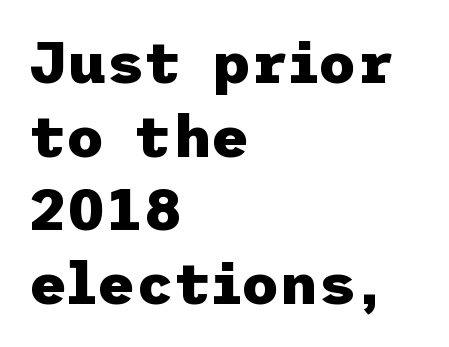
The image shows 59 px heavy sans-serif type, upright; set left-aligned, normal line spacing (1.25x), normal letter spacing, not underlined; low stroke contrast and a medium x-height.
